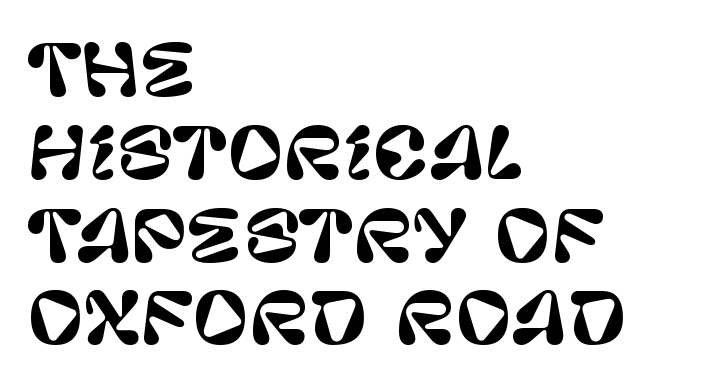
The image shows 69 px sans-serif type; set left-aligned, line spacing 1.2x, normal letter spacing, not underlined; low stroke contrast and a large x-height.
